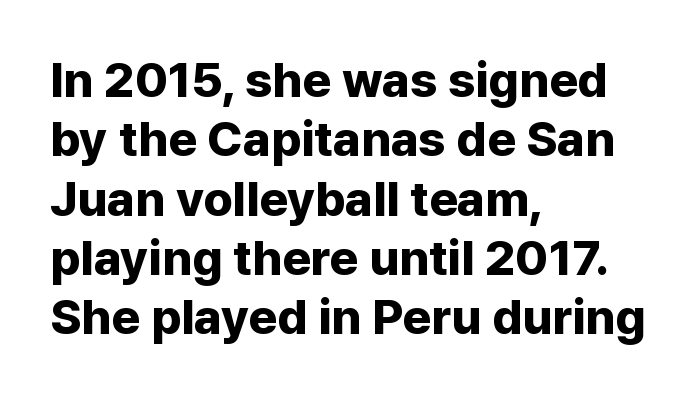
{"serif": "no", "italic": "no", "bold": "yes", "weight": "bold", "width": "normal", "stroke_contrast": "low", "x_height": "medium", "monospaced": "no", "underline": "no", "align": "left", "line_spacing_ratio": 1.21, "letter_spacing": "normal", "letter_spacing_em": 0.0, "glyph_px": 49}
